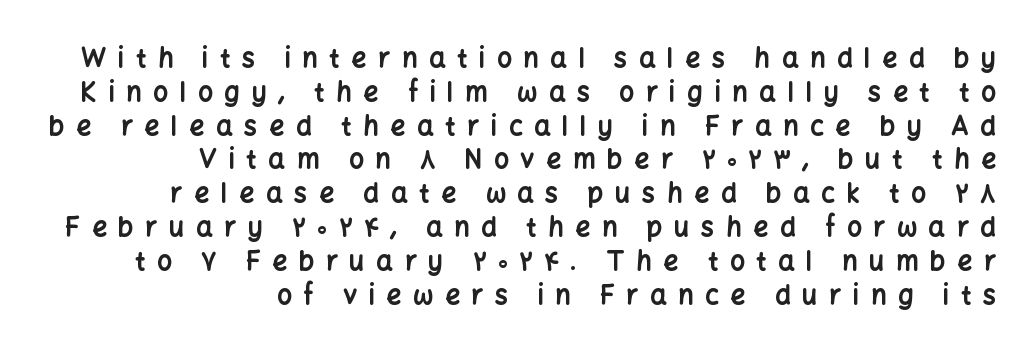
{"italic": "no", "bold": "yes", "underline": "no", "align": "right", "line_spacing": "normal", "line_spacing_ratio": 1.3, "letter_spacing": "wide", "letter_spacing_em": 0.45, "glyph_px": 26}
